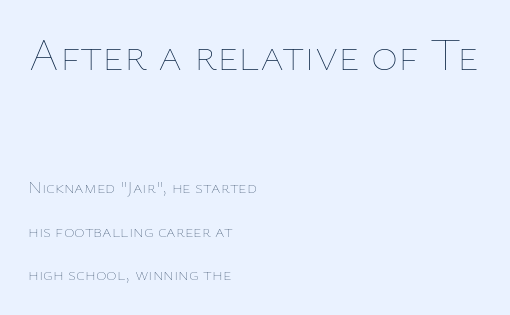
Nothing unusual about the tracking: characters are spaced as the font intends. Does the lettering tilt? It doesn't — this is upright. The lines in this sample share a left origin and differ only in where they stop. Proportional: the letters do not fall into vertical columns. No letter is thick-stroked: the sample isn't bold.
